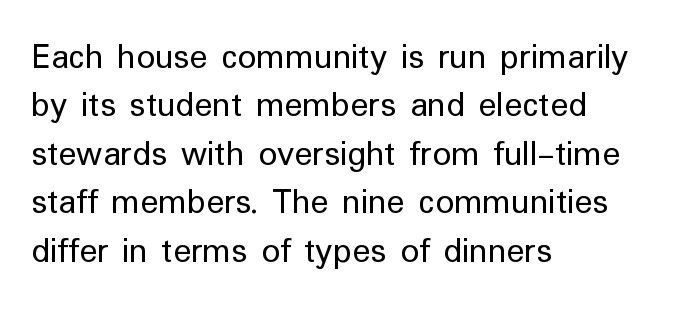
The lines in this sample share a left origin and differ only in where they stop. Does extra space separate the letters? No, they use regular spacing. Any mark beneath the type? The region is blank. Looks like regular typesetting: each glyph gets only the width it needs.
